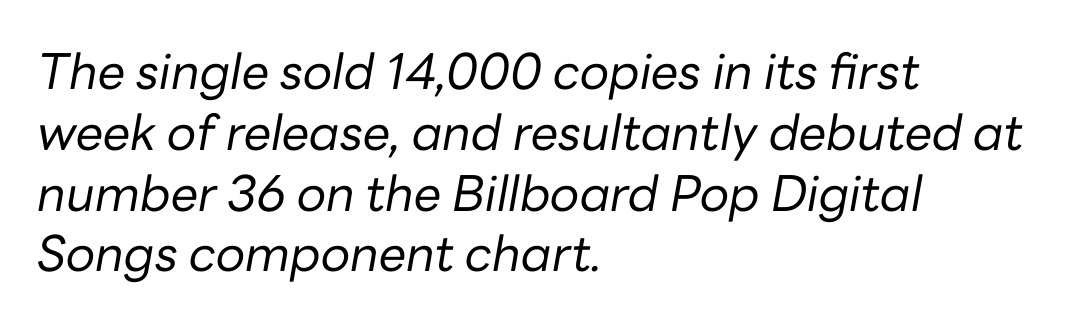
The weight would be labelled regular, book, light, or lighter still. Is this a fixed-width face? No — the glyphs have proportional, varying widths. You could call the tracking neutral — neither tight nor loose. A bare baseline throughout the passage. These lines were composed using italics.
